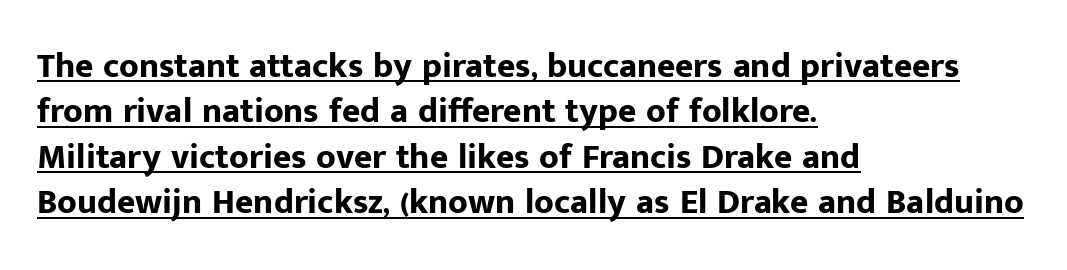
The letters advance in unequal steps, a hallmark of proportional type. The typesetting leans heavy: a genuine bold. There is no visible air inserted between adjacent glyphs. The paragraph has a hard left edge and a soft right edge.
